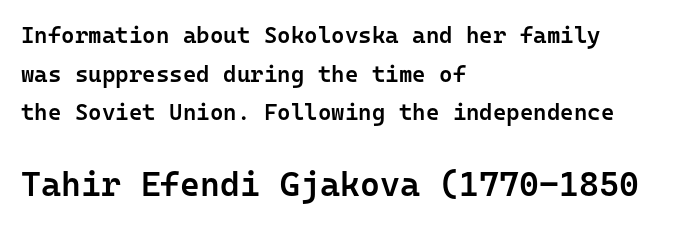
Q: Is the text bold? A: Semi-bold.
Q: Is the text italic (slanted)? A: No, it is upright.
Q: Is the typeface a serif or a sans-serif typeface? A: Sans-serif.
Q: Is the text underlined? A: No.
Q: How is the paragraph aligned? A: Left-aligned.
Q: Is the spacing between letters normal or unusually wide? A: Normal.
Q: Is the spacing between lines tight, normal or loose? A: Normal.
Q: Which block of text is set in a larger size, the first (top) or the second (bottom)? A: The second (bottom) one.
Q: Width (condensed, normal, or wide)? A: Normal.
Q: Stroke contrast? A: Low.
Q: x-height? A: Medium.
Q: Monospaced? A: Yes.
